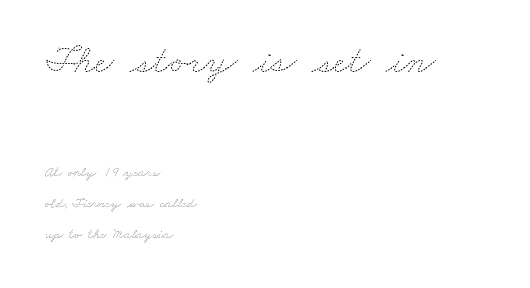
Q: Is the text bold? A: No.
Q: Is the text underlined? A: No.
Q: How is the paragraph aligned? A: Left-aligned.
Q: Is the spacing between letters normal or unusually wide? A: Normal.
Q: Is the spacing between lines tight, normal or loose? A: Loose.
Q: Which block of text is set in a larger size, the first (top) or the second (bottom)? A: The first (top) one.
Q: Width (condensed, normal, or wide)? A: Wide.
Q: Stroke contrast? A: Medium.
Q: x-height? A: Small.
Q: Monospaced? A: No.
